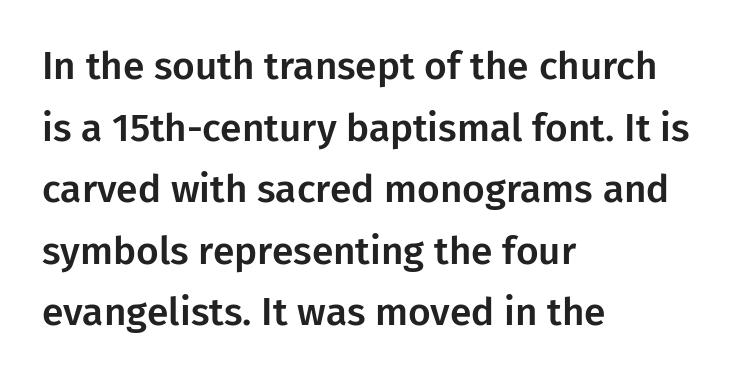
{"serif": "no", "italic": "no", "width": "normal", "stroke_contrast": "low", "x_height": "medium", "monospaced": "no", "underline": "no", "align": "left", "line_spacing": "normal", "line_spacing_ratio": 1.58, "letter_spacing": "normal", "letter_spacing_em": 0.0, "glyph_px": 39}
